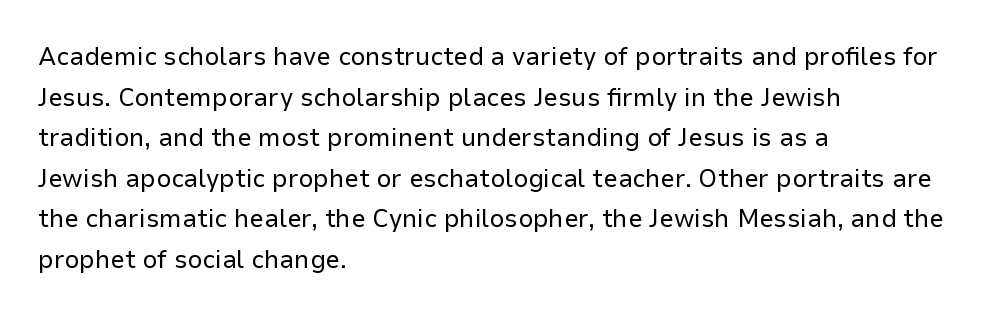
Q: Is the text bold? A: No.
Q: Is the text italic (slanted)? A: No, it is upright.
Q: Is the text underlined? A: No.
Q: How is the paragraph aligned? A: Left-aligned.
Q: Is the spacing between letters normal or unusually wide? A: Normal.
Q: Is the spacing between lines tight, normal or loose? A: Normal.
